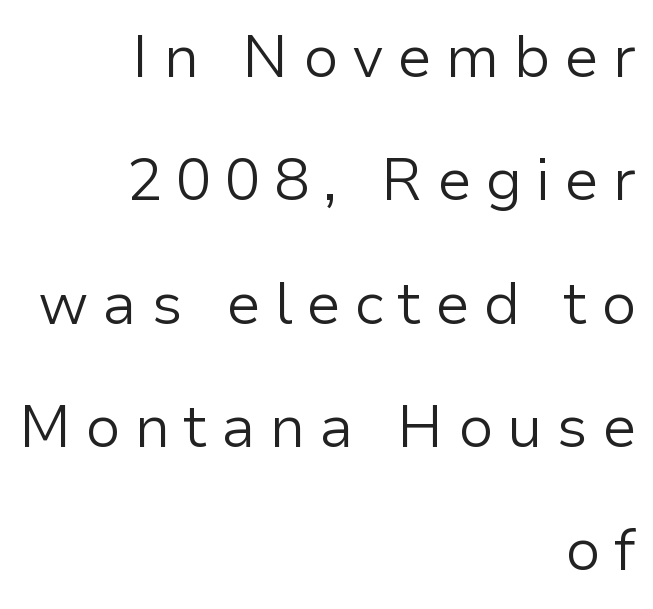
The image shows 59 px light sans-serif type, upright; set right-aligned, loose line spacing (2.09x), unusually wide letter spacing (+0.23 em), not underlined; low stroke contrast and a medium x-height.
